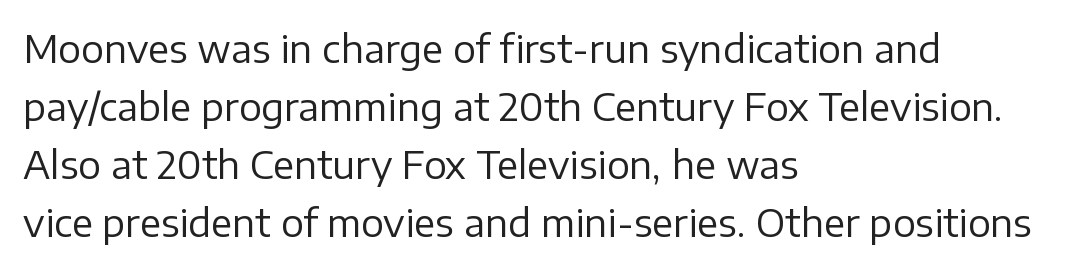
The image shows 38 px regular-weight sans-serif type, upright; set left-aligned, normal line spacing (1.53x), normal letter spacing, not underlined; low stroke contrast and a medium x-height.
